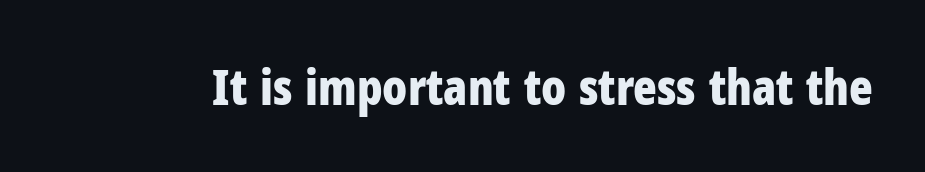
{"serif": "no", "italic": "no", "bold": "yes", "weight": "bold", "width": "condensed", "stroke_contrast": "low", "x_height": "medium", "monospaced": "no", "underline": "no", "letter_spacing": "normal", "letter_spacing_em": 0.0, "glyph_px": 49}
